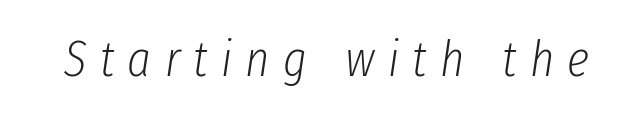
{"italic": "yes", "lean": "right", "slant_degrees": 8, "bold": "no", "weight": "light", "width": "condensed", "stroke_contrast": "low", "x_height": "medium", "monospaced": "no", "underline": "no", "letter_spacing": "wide", "letter_spacing_em": 0.26, "glyph_px": 51}
